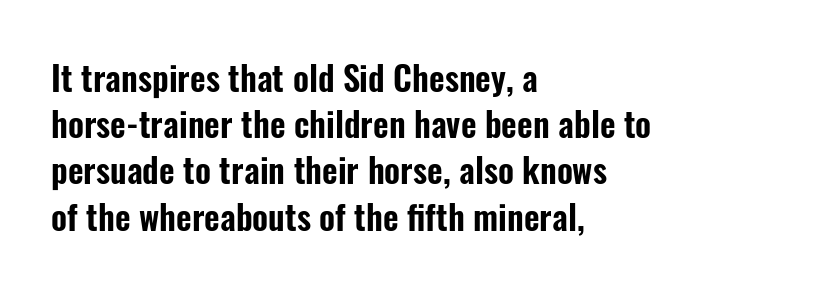
Q: Is the text italic (slanted)? A: No, it is upright.
Q: Is the typeface a serif or a sans-serif typeface? A: Sans-serif.
Q: Is the text underlined? A: No.
Q: How is the paragraph aligned? A: Left-aligned.
Q: Is the spacing between letters normal or unusually wide? A: Normal.
Q: Is the spacing between lines tight, normal or loose? A: Normal.
Q: Width (condensed, normal, or wide)? A: Condensed.
Q: Stroke contrast? A: Low.
Q: x-height? A: Medium.
Q: Monospaced? A: No.
